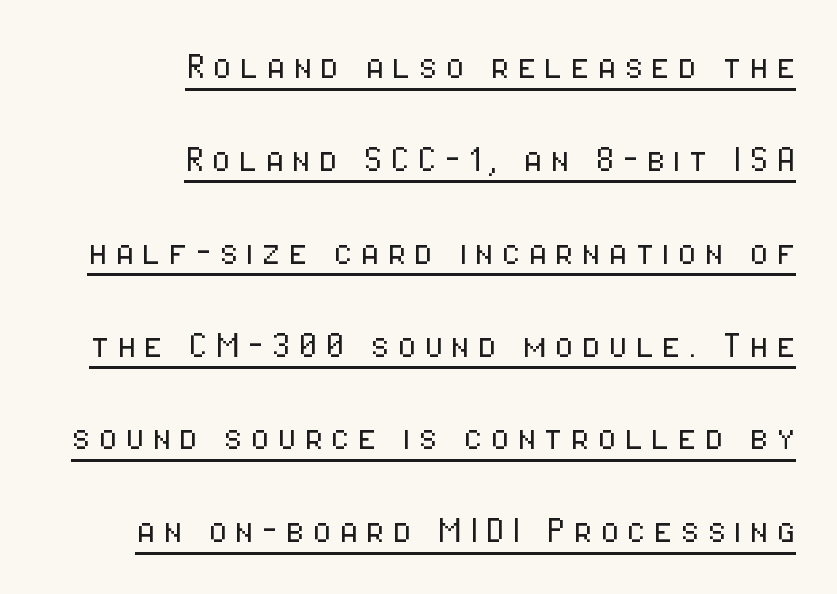
Q: Is the text bold? A: No.
Q: Is the text italic (slanted)? A: No, it is upright.
Q: Is the typeface a serif or a sans-serif typeface? A: Sans-serif.
Q: Is the text underlined? A: Yes.
Q: How is the paragraph aligned? A: Right-aligned.
Q: Is the spacing between lines tight, normal or loose? A: Loose.
Q: Width (condensed, normal, or wide)? A: Condensed.
Q: Stroke contrast? A: Low.
Q: x-height? A: Medium.
Q: Monospaced? A: No.
